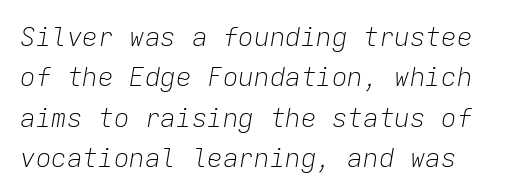
Q: Is the text bold? A: No.
Q: Is the text italic (slanted)? A: Yes, it leans right by about 9 degrees.
Q: Is the text underlined? A: No.
Q: Is the spacing between letters normal or unusually wide? A: Normal.
Q: Is the spacing between lines tight, normal or loose? A: Normal.
